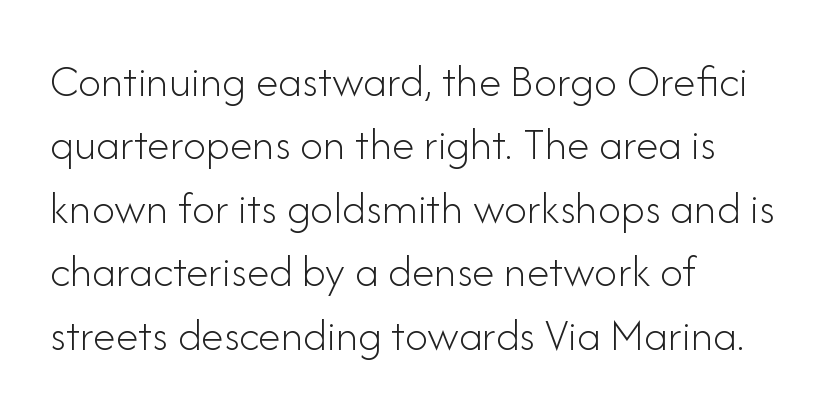
{"serif": "no", "italic": "no", "bold": "no", "weight": "light", "width": "normal", "stroke_contrast": "low", "x_height": "small", "monospaced": "no", "underline": "no", "align": "left", "line_spacing": "normal", "line_spacing_ratio": 1.38, "letter_spacing": "normal", "letter_spacing_em": 0.0, "glyph_px": 46}
